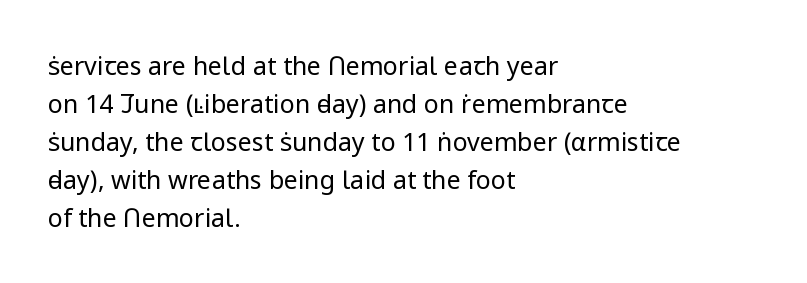
{"italic": "no", "bold": "no", "underline": "no", "align": "left", "line_spacing": "normal", "line_spacing_ratio": 1.52, "letter_spacing": "normal", "letter_spacing_em": 0.0, "glyph_px": 25}
